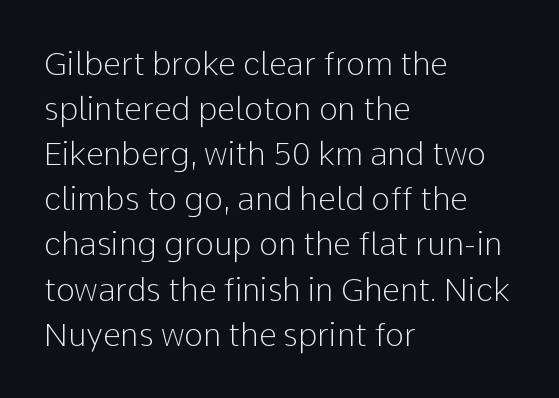
The compositor pushed each line to the left boundary. Stems here are at most as thick as an everyday book face. Students, note that the glyphs here touch the page at normal intervals. Every stem runs plumb, perpendicular to the baseline. This sample has the flowing, uneven cadence of proportional lettering. Words float on clear page, feet unadorned.
